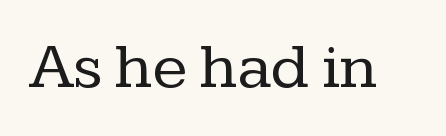
The image shows 65 px regular-weight serif type, upright; set normal letter spacing, not underlined; low stroke contrast and a medium x-height.
